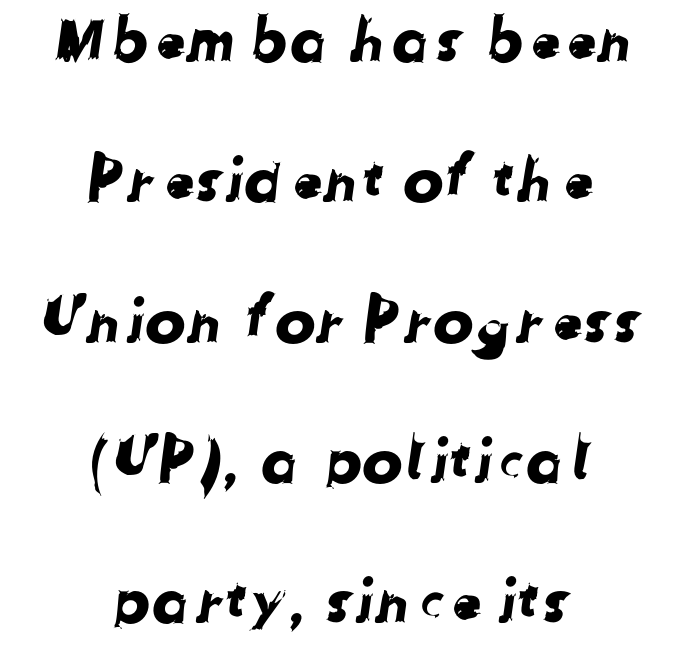
Q: Is the typeface a serif or a sans-serif typeface? A: Sans-serif.
Q: Is the text underlined? A: No.
Q: How is the paragraph aligned? A: Centered.
Q: Is the spacing between letters normal or unusually wide? A: Normal.
Q: Is the spacing between lines tight, normal or loose? A: Loose.
Q: Width (condensed, normal, or wide)? A: Normal.
Q: Stroke contrast? A: Low.
Q: x-height? A: Medium.
Q: Monospaced? A: No.
